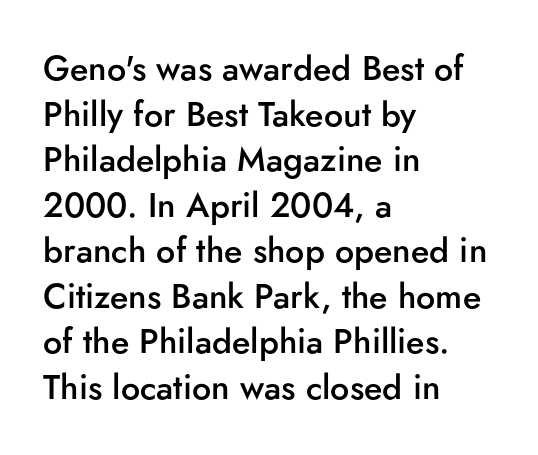
Classification — sans serif. Slightly chunky letters — semibold, I'd say, not full bold. Only glyphs here, with clear space below each row. If you measured baseline to baseline, you'd find a middling distance.
